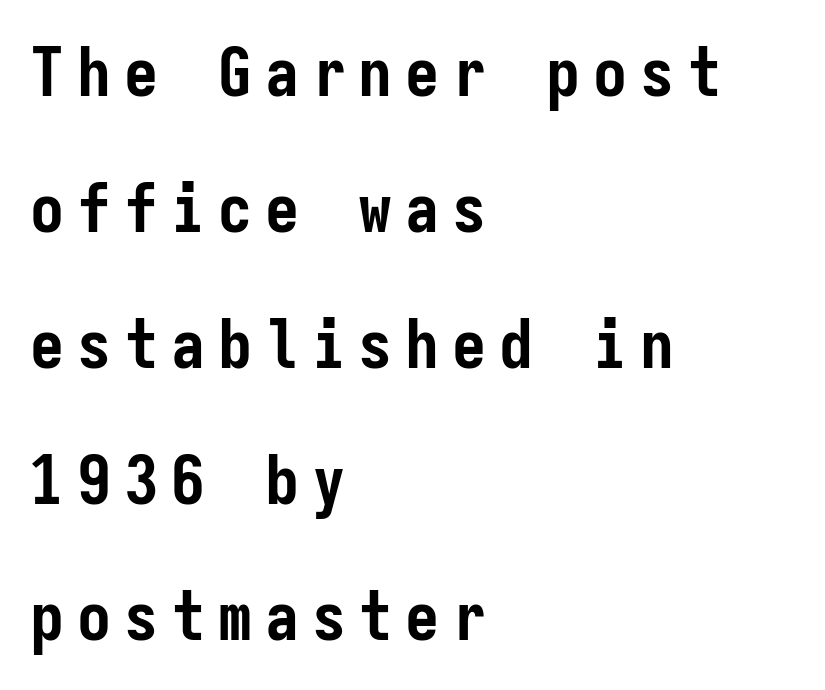
{"serif": "no", "italic": "no", "bold": "yes", "weight": "semibold", "width": "condensed", "stroke_contrast": "low", "x_height": "medium", "monospaced": "yes", "underline": "no", "align": "left", "line_spacing": "loose", "line_spacing_ratio": 2.0, "glyph_px": 68}
